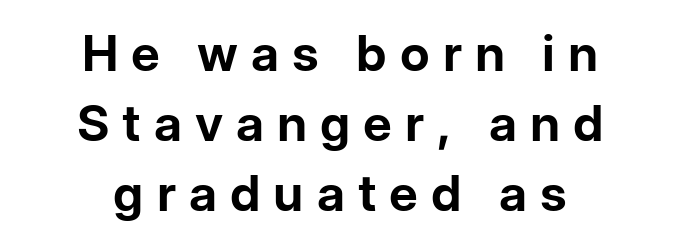
Q: Is the text bold? A: Yes.
Q: Is the text italic (slanted)? A: No, it is upright.
Q: Is the typeface a serif or a sans-serif typeface? A: Sans-serif.
Q: Is the text underlined? A: No.
Q: How is the paragraph aligned? A: Centered.
Q: Is the spacing between letters normal or unusually wide? A: Unusually wide.
Q: Is the spacing between lines tight, normal or loose? A: Normal.
Q: Width (condensed, normal, or wide)? A: Normal.
Q: Stroke contrast? A: Low.
Q: x-height? A: Medium.
Q: Monospaced? A: No.
